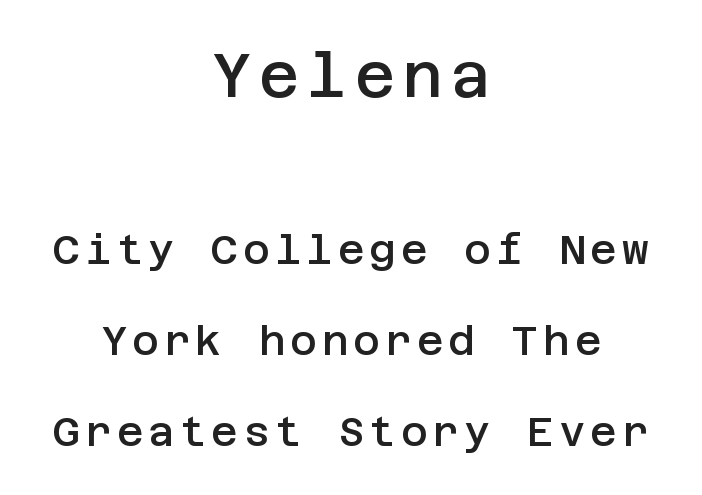
This layout puts the oversized block above and the modest block below. In CSS terms this would be text-align: center. The block of text is sparse from top to bottom, with ample space between rows. The strokes are fattened partway — semibold, not bold. A roman cut, with each character standing at attention. The characters display no serif detailing; their extremities are plain.
